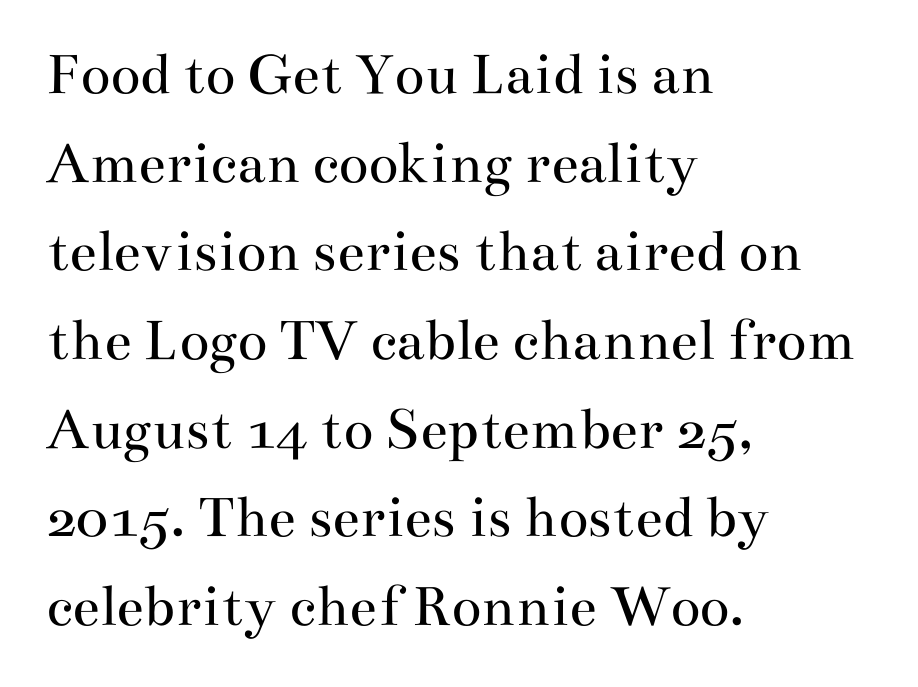
{"serif": "yes", "italic": "no", "bold": "no", "weight": "regular", "width": "wide", "stroke_contrast": "medium", "x_height": "small", "monospaced": "no", "underline": "no", "align": "left", "line_spacing": "normal", "line_spacing_ratio": 1.43, "letter_spacing": "normal", "letter_spacing_em": 0.0, "glyph_px": 62}
